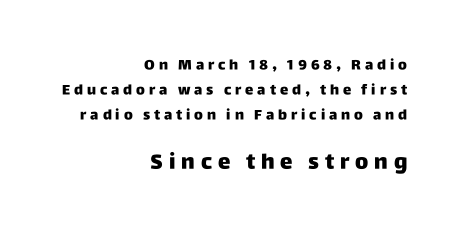
Q: Is the text bold? A: Yes.
Q: Is the text italic (slanted)? A: No, it is upright.
Q: Is the text underlined? A: No.
Q: How is the paragraph aligned? A: Right-aligned.
Q: Is the spacing between letters normal or unusually wide? A: Unusually wide.
Q: Which block of text is set in a larger size, the first (top) or the second (bottom)? A: The second (bottom) one.
